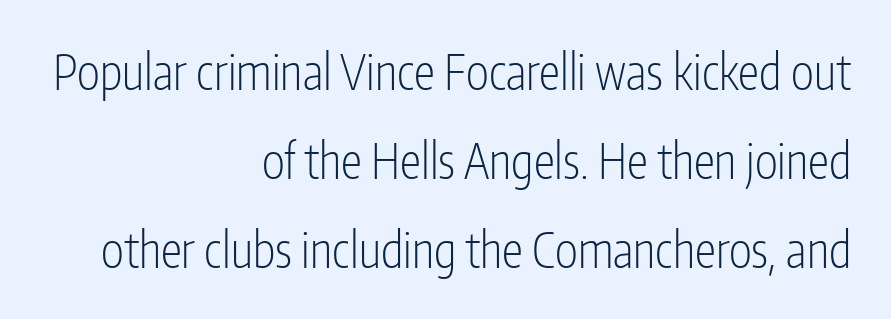
The image shows 48 px light, condensed sans-serif type, upright; set right-aligned, line spacing 1.85x, normal letter spacing, not underlined; low stroke contrast and a medium x-height.
